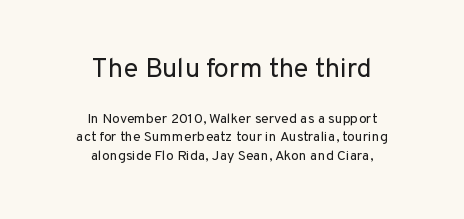
Is the lower block the larger one? No — the upper block carries the bigger type. The lines in this sample share a center point and differ in where they start and stop. Does the leading feel generous? No, just average. Rule under the text: the space is simply empty. Heaviness? Minimal to ordinary, like unemphasized prose.
